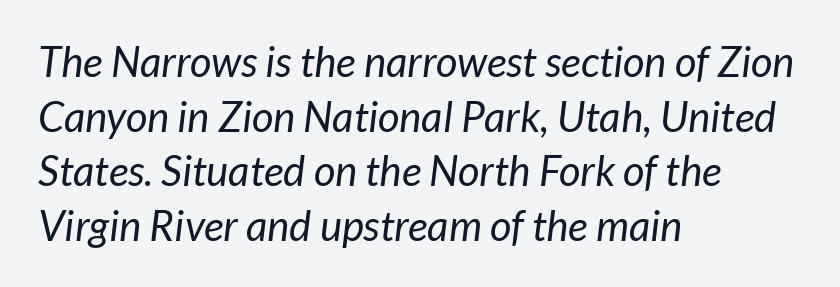
Q: Is the text bold? A: No.
Q: Is the typeface a serif or a sans-serif typeface? A: Sans-serif.
Q: Is the text underlined? A: No.
Q: How is the paragraph aligned? A: Left-aligned.
Q: Is the spacing between letters normal or unusually wide? A: Normal.
Q: Is the spacing between lines tight, normal or loose? A: Normal.
Q: Width (condensed, normal, or wide)? A: Normal.
Q: Stroke contrast? A: Low.
Q: x-height? A: Medium.
Q: Monospaced? A: No.
